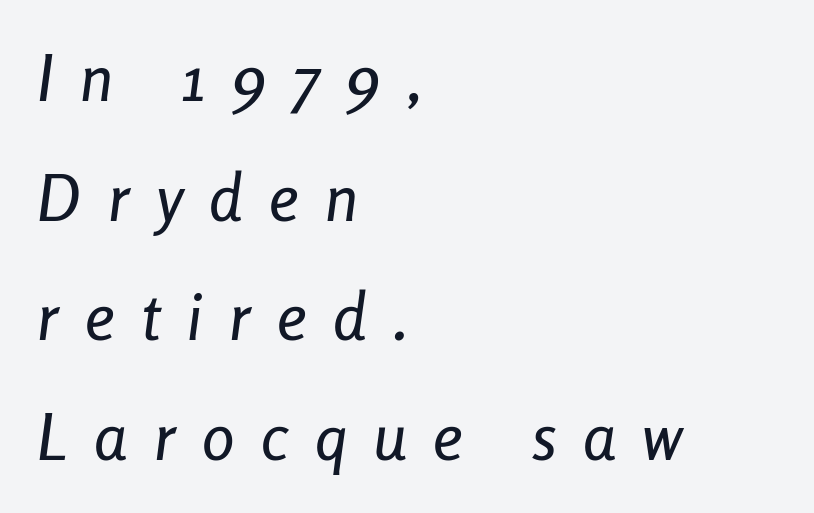
{"italic": "yes", "lean": "right", "slant_degrees": 8, "width": "condensed", "stroke_contrast": "low", "x_height": "medium", "monospaced": "no", "underline": "no", "align": "left", "line_spacing_ratio": 1.84, "letter_spacing": "wide", "letter_spacing_em": 0.41, "glyph_px": 65}
